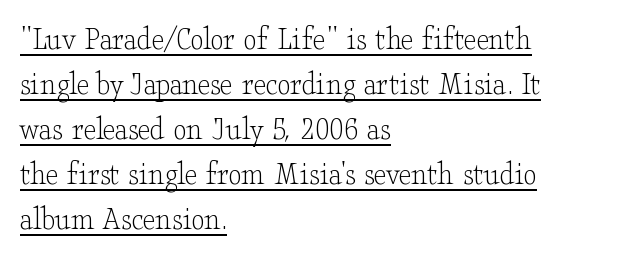
{"serif": "yes", "italic": "no", "bold": "no", "weight": "light", "width": "wide", "stroke_contrast": "low", "x_height": "small", "monospaced": "no", "underline": "yes", "align": "left", "line_spacing": "normal", "line_spacing_ratio": 1.32, "letter_spacing": "normal", "letter_spacing_em": 0.0, "glyph_px": 34}
